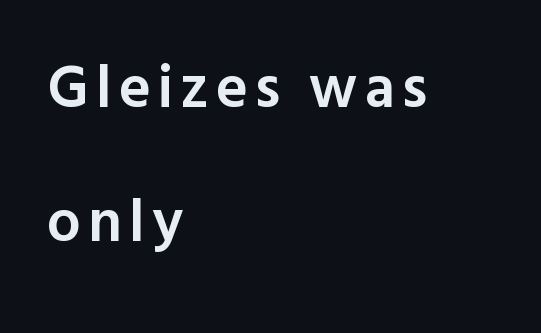
Compared with typical paragraphs, the rows here are farther apart. Moderately thickened strokes mark this as semibold type. Characters remain perfectly vertical along every line. Layout note: lines flush left. You could not count columns in this text — the font is proportionally spaced.
